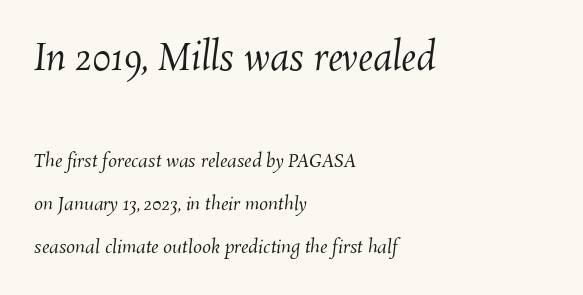
The image shows 36 px regular-weight type; set left-aligned, loose line spacing (2.39x), normal letter spacing, not underlined; the first (top) block is 2.0x larger; medium stroke contrast and a medium x-height.
